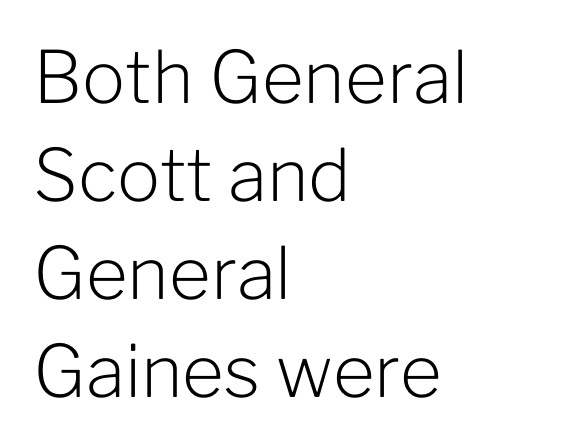
The image shows 72 px light sans-serif type, upright; set left-aligned, normal line spacing (1.36x), normal letter spacing, not underlined; low stroke contrast and a medium x-height.
